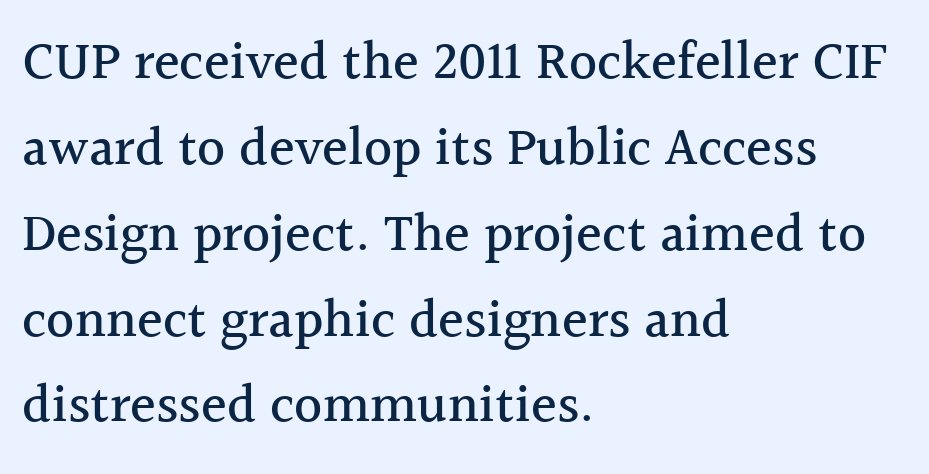
{"serif": "yes", "italic": "no", "width": "normal", "x_height": "medium", "monospaced": "no", "underline": "no", "align": "left", "line_spacing": "normal", "line_spacing_ratio": 1.59, "letter_spacing": "normal", "letter_spacing_em": 0.0, "glyph_px": 54}
